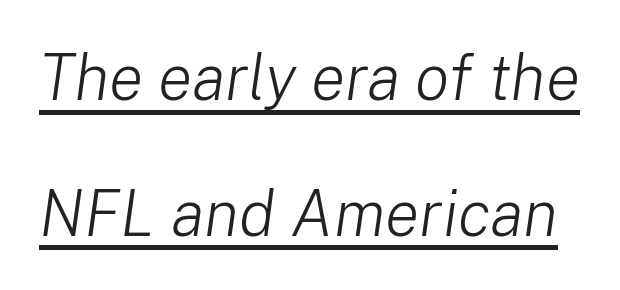
{"italic": "yes", "lean": "right", "slant_degrees": 8, "bold": "no", "weight": "light", "width": "normal", "stroke_contrast": "low", "x_height": "medium", "monospaced": "no", "underline": "yes", "line_spacing": "loose", "line_spacing_ratio": 2.12, "letter_spacing": "normal", "letter_spacing_em": 0.0, "glyph_px": 64}
